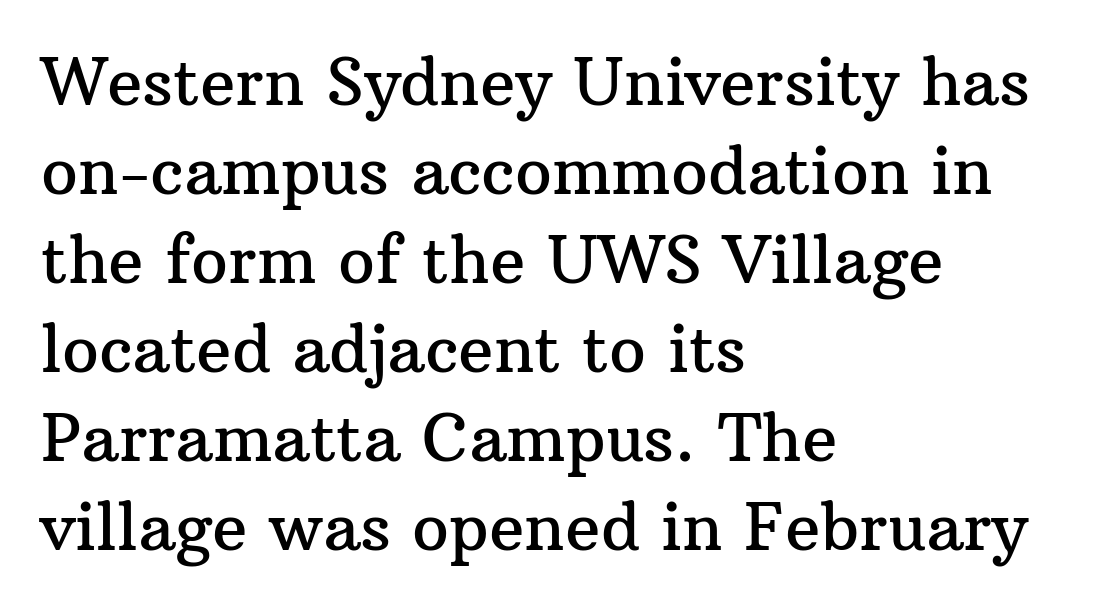
{"serif": "yes", "italic": "no", "width": "normal", "stroke_contrast": "medium", "x_height": "medium", "monospaced": "no", "underline": "no", "align": "left", "line_spacing": "normal", "line_spacing_ratio": 1.37, "letter_spacing": "normal", "letter_spacing_em": 0.0, "glyph_px": 65}
